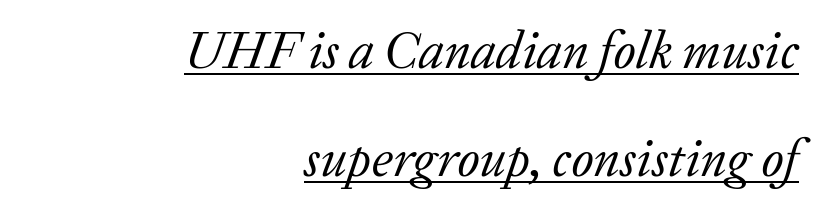
The image shows 52 px regular-weight serif type, italic (leaning right); set right-aligned, loose line spacing (2.08x), normal letter spacing, underlined; low stroke contrast and a medium x-height.
